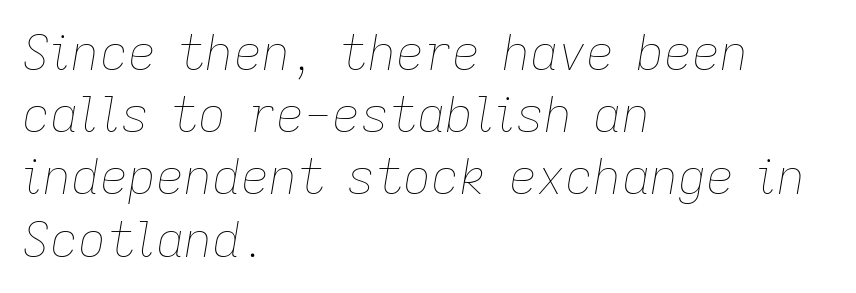
Q: Is the text bold? A: No.
Q: Is the text italic (slanted)? A: Yes, it leans right by about 9 degrees.
Q: Is the text underlined? A: No.
Q: How is the paragraph aligned? A: Left-aligned.
Q: Is the spacing between letters normal or unusually wide? A: Normal.
Q: Is the spacing between lines tight, normal or loose? A: Normal.
Q: Width (condensed, normal, or wide)? A: Normal.
Q: Stroke contrast? A: Low.
Q: x-height? A: Medium.
Q: Monospaced? A: No.
